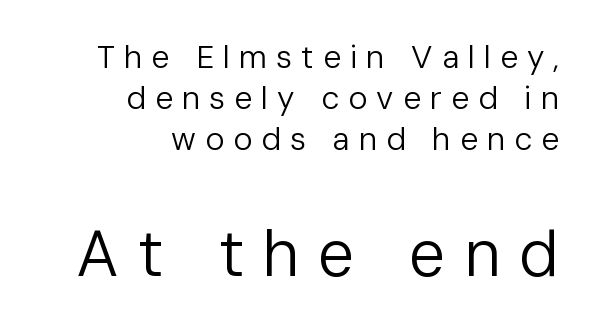
{"serif": "no", "italic": "no", "bold": "no", "weight": "regular", "width": "normal", "stroke_contrast": "low", "x_height": "medium", "monospaced": "no", "underline": "no", "align": "right", "line_spacing": "normal", "line_spacing_ratio": 1.28, "letter_spacing": "wide", "letter_spacing_em": 0.28, "larger_block": "second", "size_ratio": 2.03, "glyph_px": 65}
